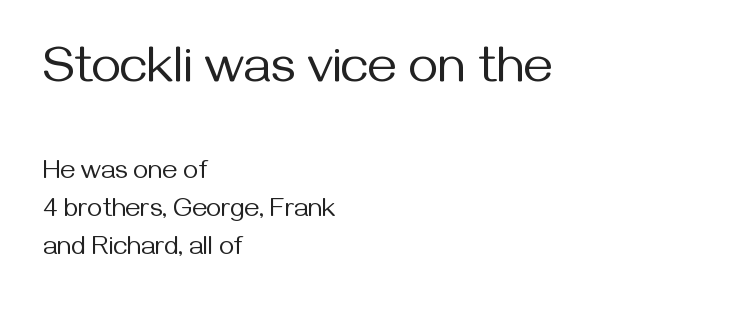
{"serif": "no", "italic": "no", "bold": "no", "weight": "regular", "width": "normal", "stroke_contrast": "medium", "x_height": "medium", "monospaced": "no", "underline": "no", "align": "left", "line_spacing": "normal", "line_spacing_ratio": 1.46, "letter_spacing": "normal", "letter_spacing_em": 0.0, "larger_block": "first", "size_ratio": 1.96, "glyph_px": 51}
